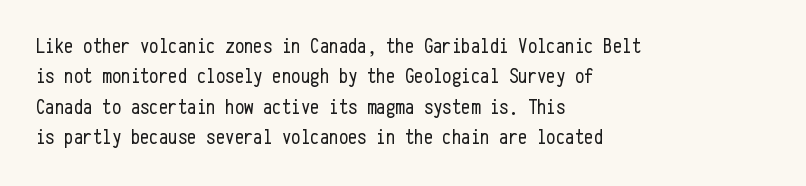
Q: Is the text bold? A: No.
Q: Is the text italic (slanted)? A: No, it is upright.
Q: Is the text underlined? A: No.
Q: How is the paragraph aligned? A: Left-aligned.
Q: Is the spacing between letters normal or unusually wide? A: Normal.
Q: Is the spacing between lines tight, normal or loose? A: Normal.
